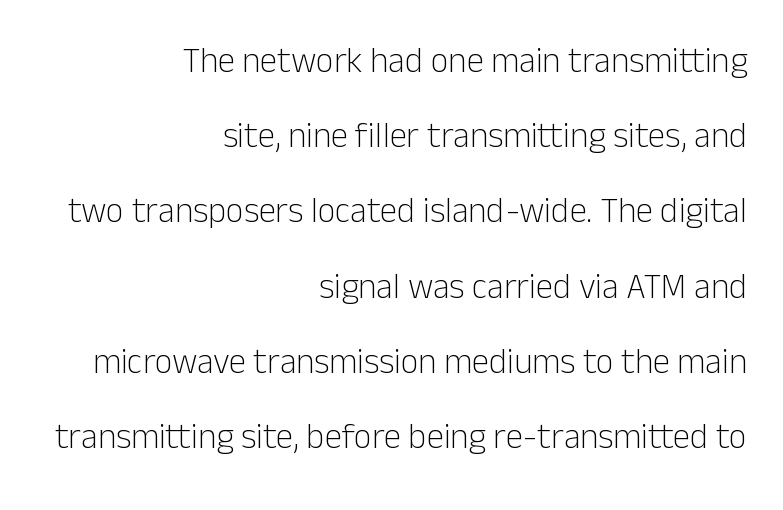
The paragraph has a hard right edge and a soft left edge. The block of text is sparse from top to bottom, with ample space between rows. Is this a fixed-width face? No — the glyphs have proportional, varying widths. Glance below the letters and you will spot only blank space. Tall strokes in this sample are plumb rather than angled.
